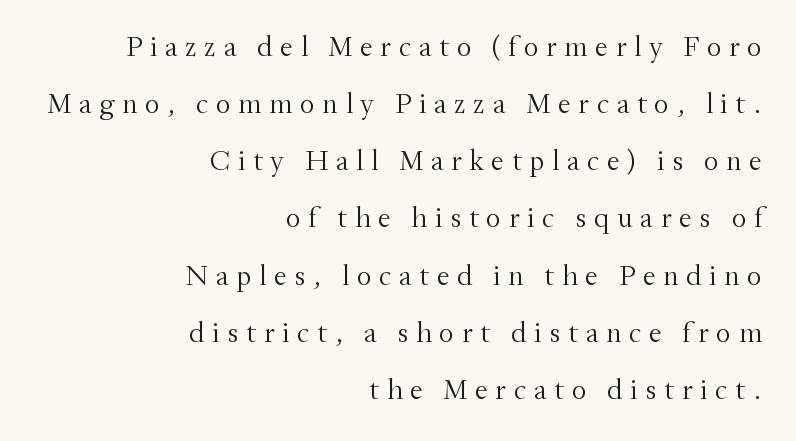
{"serif": "yes", "italic": "no", "bold": "no", "weight": "light", "width": "normal", "stroke_contrast": "medium", "x_height": "small", "monospaced": "no", "underline": "no", "align": "right", "line_spacing": "loose", "line_spacing_ratio": 1.97, "letter_spacing": "wide", "letter_spacing_em": 0.26, "glyph_px": 29}
